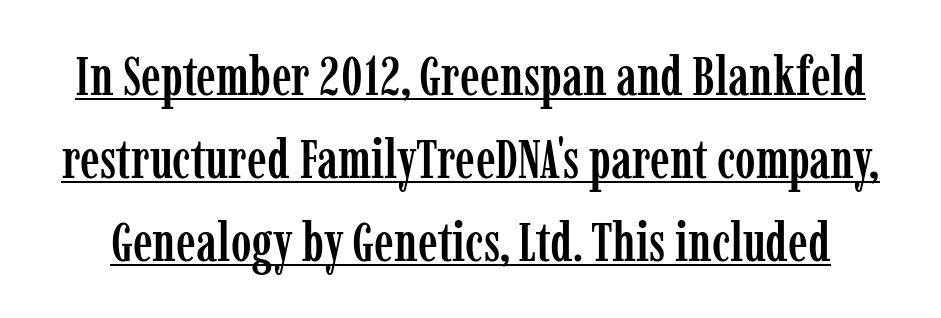
The image shows 55 px condensed serif type, upright; set normal line spacing (1.51x), normal letter spacing, underlined; low stroke contrast and a medium x-height.
